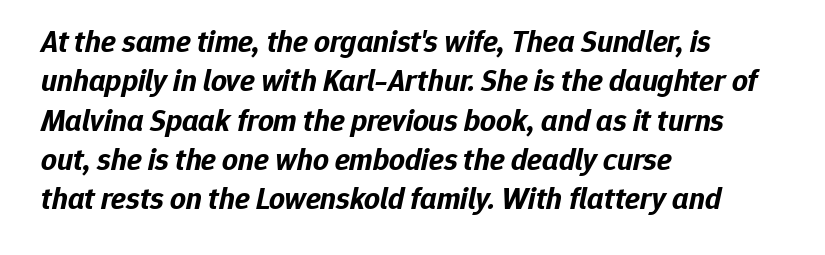
The passage shown has conventional tracking throughout. The typesetting leans heavy: a genuine bold. Looks like regular typesetting: each glyph gets only the width it needs. Characters are canted at an angle relative to the baseline's perpendicular.
